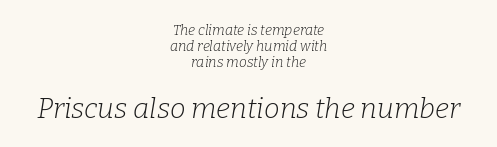
The image shows 28 px light serif type, italic (leaning right); set centered, tight line spacing (1.13x), normal letter spacing, not underlined; the second (bottom) block is 2.0x larger; low stroke contrast and a medium x-height.
